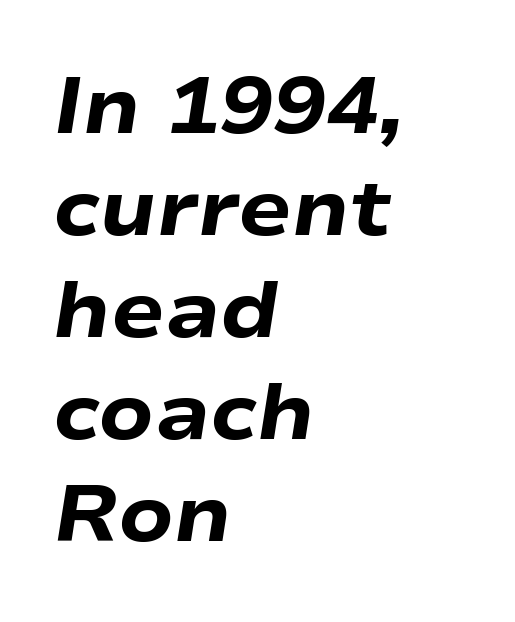
Visually the block forms a straight wall on the left and a jagged coastline on the right. Here the designer chose a conventional face with non-uniform glyph widths. Vertically, the passage feels balanced, rows spaced as you'd expect. Look at the tracking — it's just the regular setting, nothing added.
